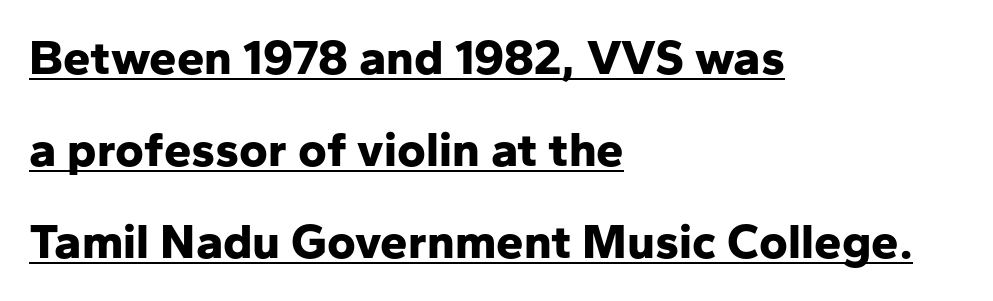
Q: Is the text bold? A: Yes.
Q: Is the text italic (slanted)? A: No, it is upright.
Q: Is the typeface a serif or a sans-serif typeface? A: Sans-serif.
Q: Is the text underlined? A: Yes.
Q: How is the paragraph aligned? A: Left-aligned.
Q: Is the spacing between letters normal or unusually wide? A: Normal.
Q: Width (condensed, normal, or wide)? A: Normal.
Q: Stroke contrast? A: Low.
Q: x-height? A: Medium.
Q: Monospaced? A: No.
